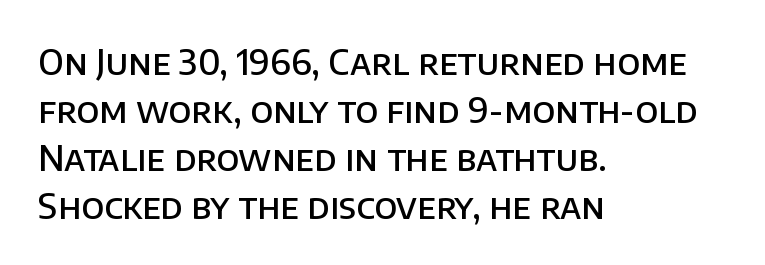
The characters look somewhat weighty, a semibold short of true bold. These lines sit exactly where default settings would place them. This is roman type, the default non-slanted kind. Character widths vary here, with narrow letters taking less room than wide ones.
